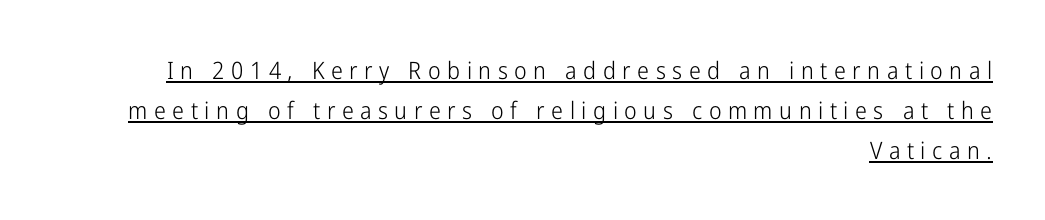
Look at the tracking — it's clearly loosened, letters drifting apart. Like a heading marked for emphasis, these lines bear an underscore. A typesetter would mark this as roman, not italic. The block of text has a typical density, with ordinary space between rows.
